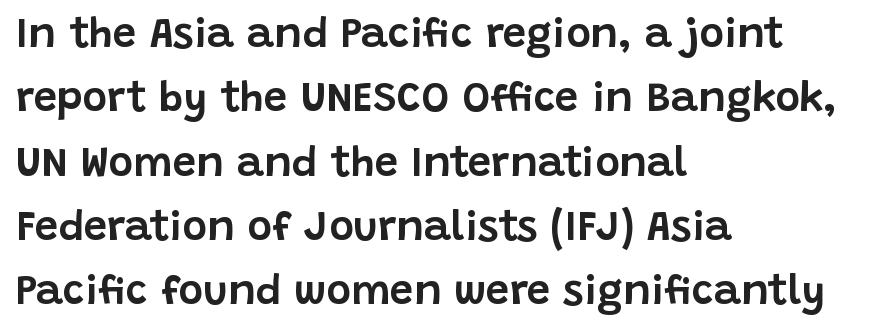
{"serif": "no", "italic": "no", "width": "normal", "stroke_contrast": "low", "x_height": "large", "monospaced": "no", "underline": "no", "align": "left", "line_spacing": "normal", "line_spacing_ratio": 1.53, "letter_spacing": "normal", "letter_spacing_em": 0.0, "glyph_px": 42}
